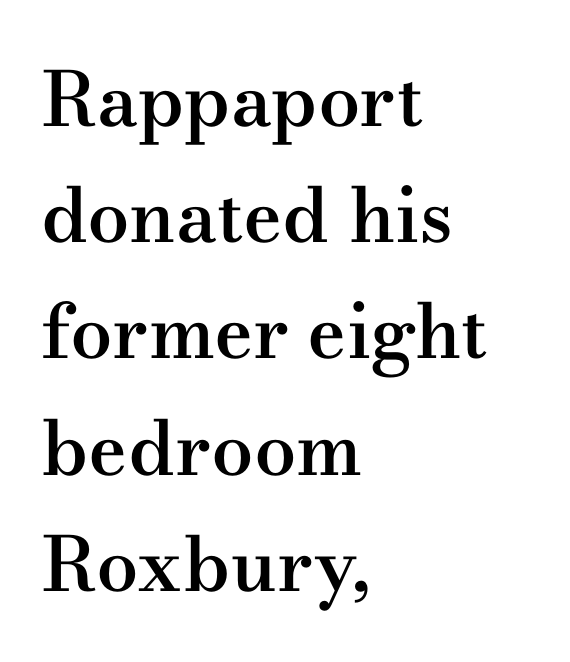
Every character sits straight up, as roman type does. This rendering leaves character spacing at its baseline value. Unmarked baselines from the first word to the last. The space between consecutive lines is moderate. Little horizontal feet cap the strokes, marking this as serif type.
